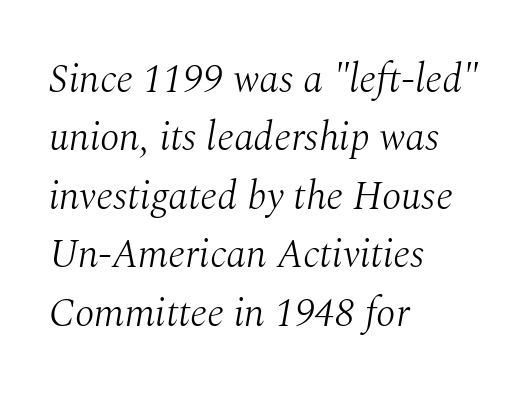
Horizontally, the lines are justified to the leading edge only. Is this a heavy cut? Hardly; it is regular or lighter. Think of a printed novel: that variable character pitch is what you see here. Characters are canted at an angle relative to the baseline's perpendicular. A typesetter would call this zero additional tracking.
